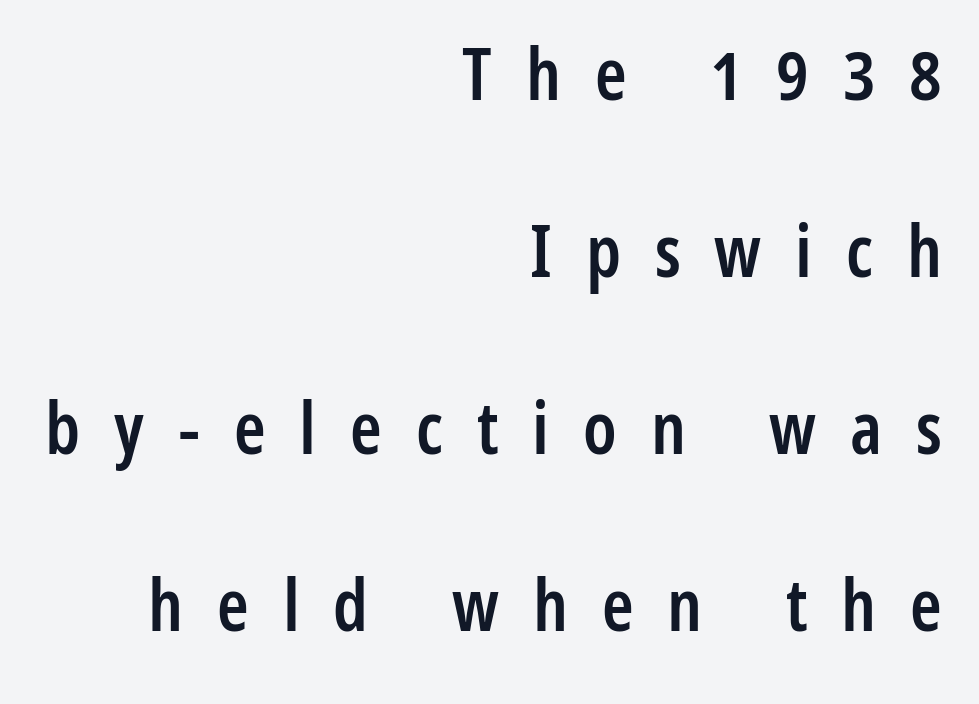
{"serif": "no", "italic": "no", "bold": "semi", "weight": "semibold", "width": "condensed", "stroke_contrast": "low", "x_height": "medium", "monospaced": "no", "underline": "no", "align": "right", "line_spacing": "loose", "line_spacing_ratio": 2.46, "letter_spacing": "wide", "letter_spacing_em": 0.47, "glyph_px": 72}
